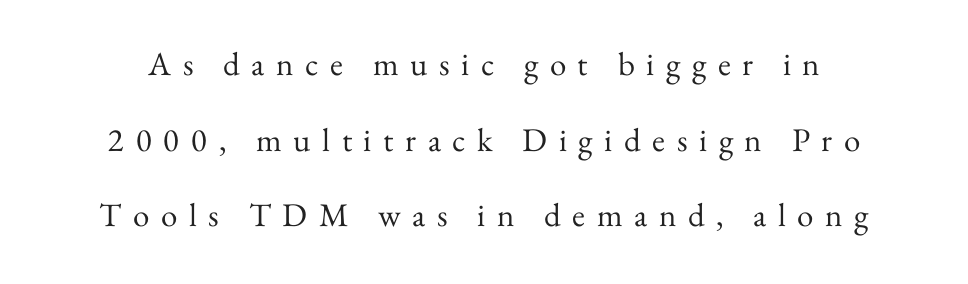
The image shows 33 px regular-weight serif type, upright; set loose line spacing (2.29x), unusually wide letter spacing (+0.35 em), not underlined; medium stroke contrast and a small x-height.
